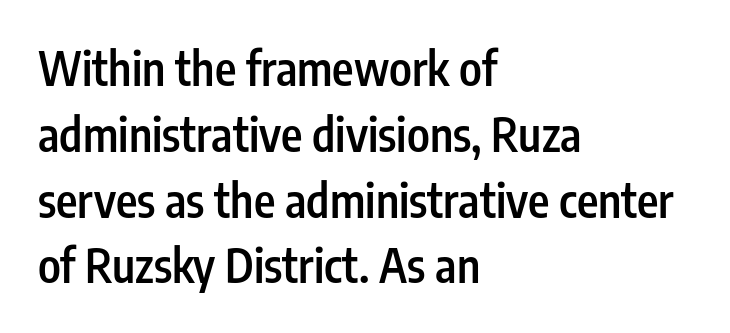
Nobody touched the tracking dial on this one. Compared with typical paragraphs, the rows here are spaced about the same. No italicization has been applied; the sample stays upright. Serifs: no, the terminals of the letterforms are clean. The specimen omits any rule beneath the text block's lines.
